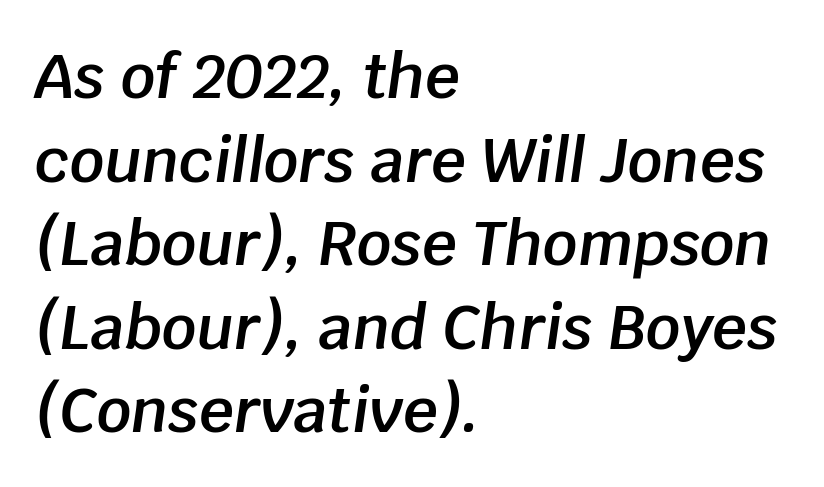
Q: Is the text bold? A: Semi-bold.
Q: Is the text italic (slanted)? A: Yes, it leans right by about 8 degrees.
Q: Is the text underlined? A: No.
Q: How is the paragraph aligned? A: Left-aligned.
Q: Is the spacing between letters normal or unusually wide? A: Normal.
Q: Is the spacing between lines tight, normal or loose? A: Normal.
Q: Width (condensed, normal, or wide)? A: Normal.
Q: Stroke contrast? A: Low.
Q: x-height? A: Large.
Q: Monospaced? A: No.
